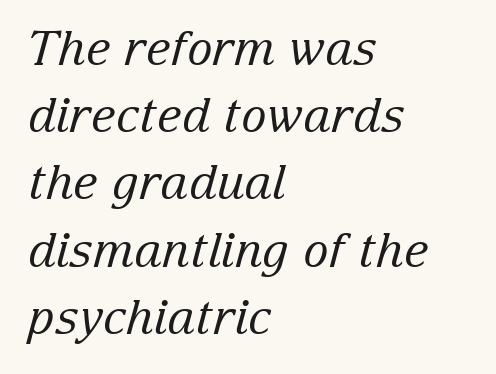
Q: Is the text bold? A: No.
Q: Is the text italic (slanted)? A: Yes, it leans right by about 15 degrees.
Q: Is the typeface a serif or a sans-serif typeface? A: Serif.
Q: Is the text underlined? A: No.
Q: How is the paragraph aligned? A: Left-aligned.
Q: Is the spacing between letters normal or unusually wide? A: Normal.
Q: Is the spacing between lines tight, normal or loose? A: Normal.
Q: Width (condensed, normal, or wide)? A: Normal.
Q: Stroke contrast? A: Low.
Q: x-height? A: Medium.
Q: Monospaced? A: No.
